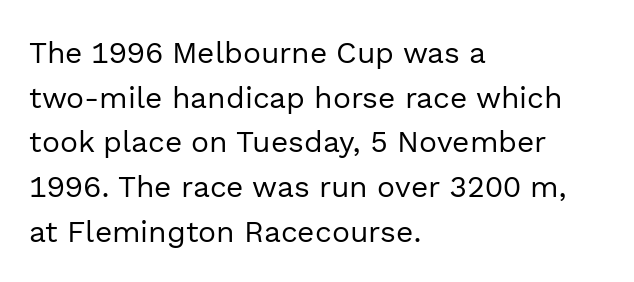
The image shows 30 px regular-weight sans-serif type, upright; set left-aligned, normal line spacing (1.49x), normal letter spacing, not underlined; a medium x-height.
